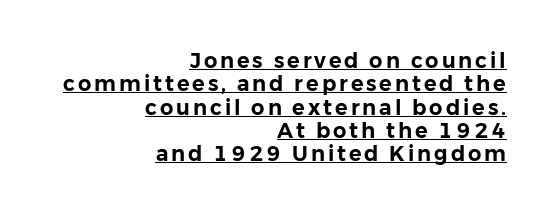
{"italic": "no", "underline": "yes", "align": "right", "line_spacing": "tight", "line_spacing_ratio": 1.11, "glyph_px": 21}
